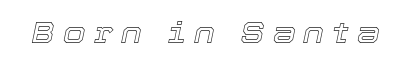
{"italic": "yes", "lean": "right", "slant_degrees": 12, "width": "normal", "x_height": "medium", "monospaced": "no", "underline": "no", "letter_spacing": "wide", "letter_spacing_em": 0.28, "glyph_px": 29}
